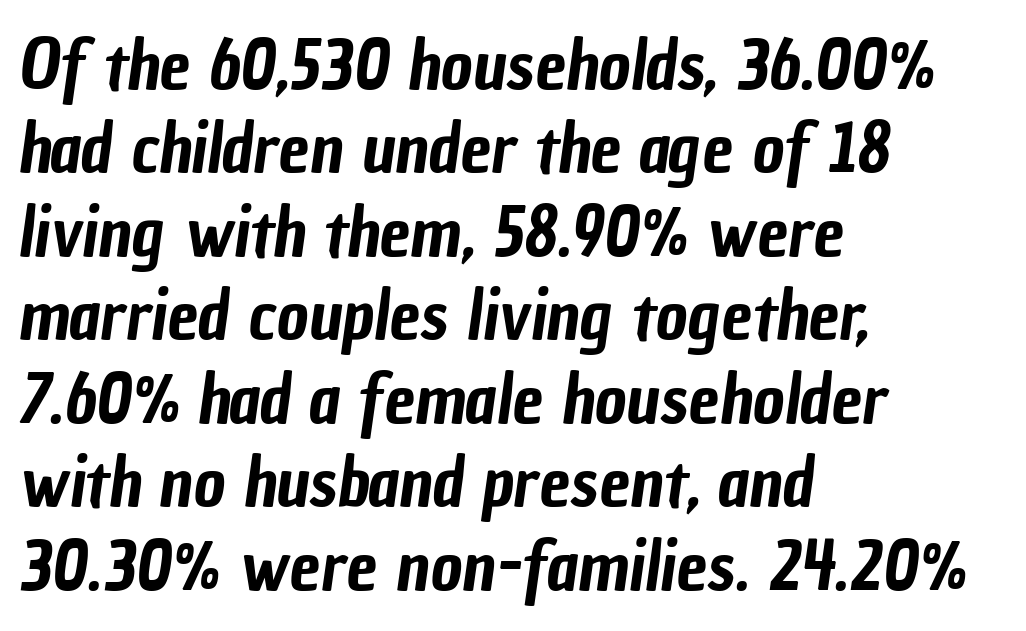
The image shows 69 px condensed sans-serif type; set left-aligned, line spacing 1.21x, normal letter spacing, not underlined; low stroke contrast and a medium x-height.
